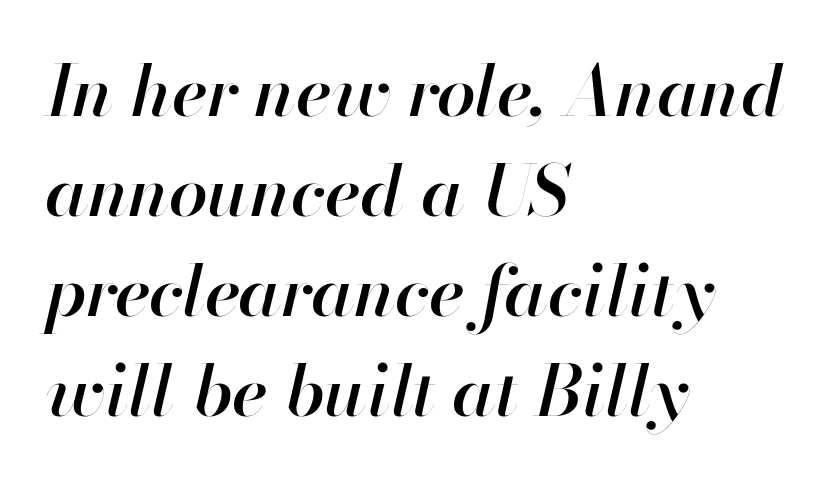
Q: Is the text bold? A: Semi-bold.
Q: Is the text italic (slanted)? A: Yes, it leans right by about 13 degrees.
Q: Is the text underlined? A: No.
Q: How is the paragraph aligned? A: Left-aligned.
Q: Is the spacing between letters normal or unusually wide? A: Normal.
Q: Is the spacing between lines tight, normal or loose? A: Normal.
Q: Width (condensed, normal, or wide)? A: Normal.
Q: Stroke contrast? A: High.
Q: x-height? A: Small.
Q: Monospaced? A: No.
